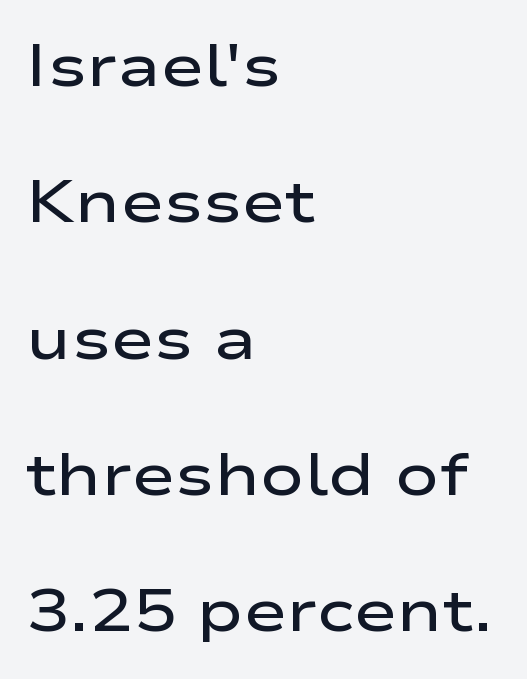
{"serif": "no", "italic": "no", "bold": "semi", "weight": "semibold", "width": "wide", "stroke_contrast": "low", "x_height": "medium", "monospaced": "no", "underline": "no", "align": "left", "line_spacing": "loose", "line_spacing_ratio": 2.31, "letter_spacing": "normal", "letter_spacing_em": 0.0, "glyph_px": 59}
